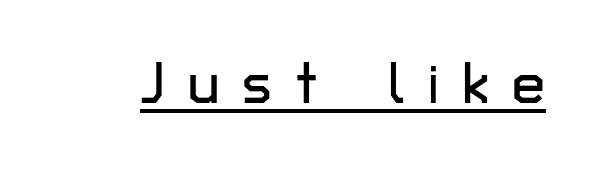
Varying glyph widths throughout — classic text-font behaviour. Words appear elongated and porous because spacing is wide. This rendering features underlined lettering. The letters stand upright; this is a roman face.
